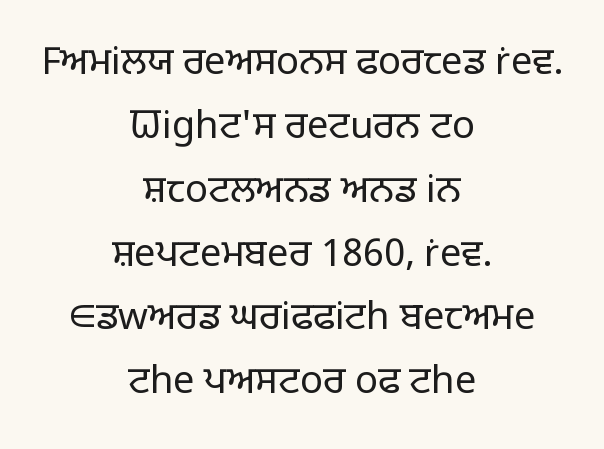
Nope, no serifs anywhere on these letters. The tracking reads as untouched default to a designer's eye. In CSS terms this would be text-align: center. It's the straight-up-and-down kind of type. Proportional: the letters do not fall into vertical columns.
